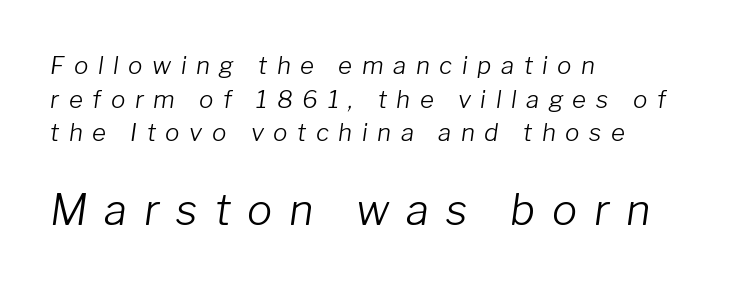
{"italic": "yes", "lean": "right", "slant_degrees": 8, "bold": "no", "weight": "light", "width": "normal", "stroke_contrast": "low", "x_height": "medium", "monospaced": "no", "underline": "no", "align": "left", "line_spacing": "normal", "line_spacing_ratio": 1.4, "letter_spacing": "wide", "letter_spacing_em": 0.4, "larger_block": "second", "size_ratio": 1.75, "glyph_px": 42}
